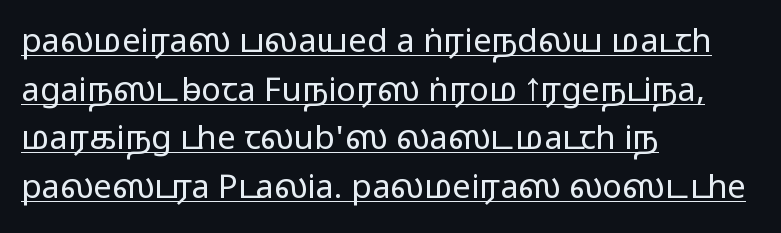
Q: Is the text bold? A: No.
Q: Is the text italic (slanted)? A: No, it is upright.
Q: Is the typeface a serif or a sans-serif typeface? A: Sans-serif.
Q: Is the text underlined? A: Yes.
Q: How is the paragraph aligned? A: Left-aligned.
Q: Is the spacing between letters normal or unusually wide? A: Normal.
Q: Is the spacing between lines tight, normal or loose? A: Normal.
Q: Width (condensed, normal, or wide)? A: Wide.
Q: Stroke contrast? A: Low.
Q: x-height? A: Medium.
Q: Monospaced? A: No.
